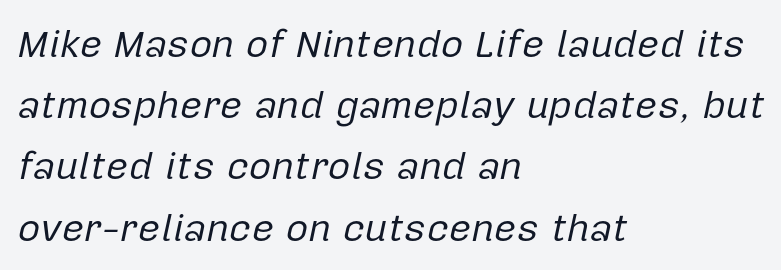
The image shows 39 px regular-weight type, italic (leaning right); set left-aligned, normal line spacing (1.57x), normal letter spacing, not underlined; low stroke contrast and a medium x-height.
